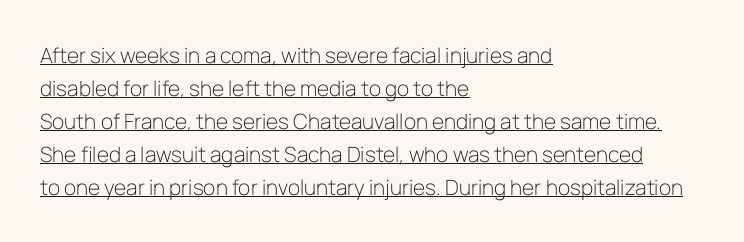
Vertical stems look standard width or narrower in stroke. The axis of the letterforms is exactly vertical. Is there an underline? Yes — a line sits under the letters. The space between consecutive lines is moderate. These lines keep a tight, regular rhythm from letter to letter.
